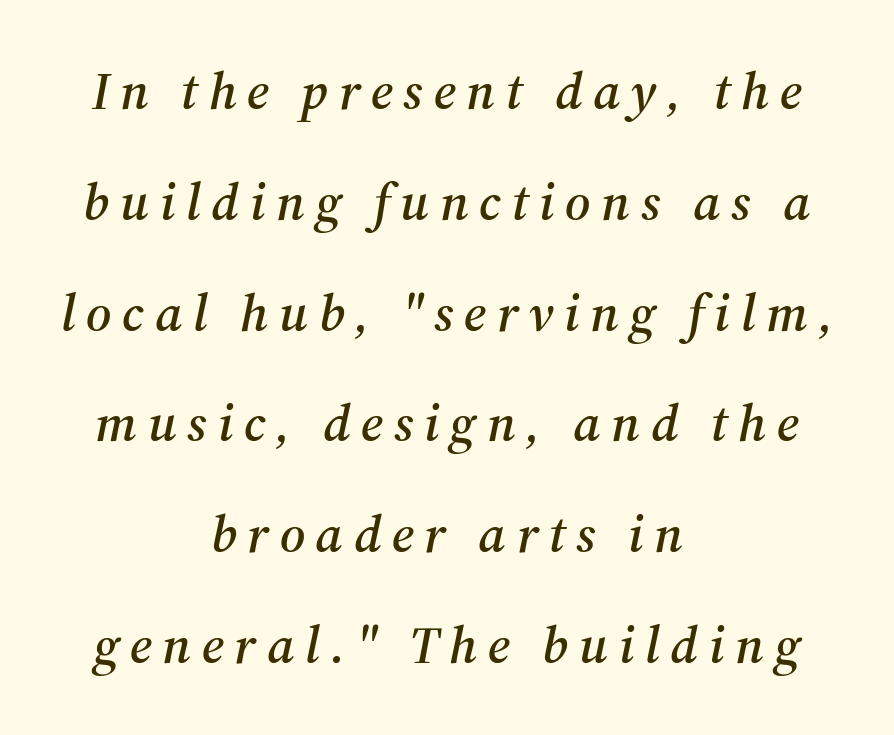
{"serif": "yes", "italic": "yes", "lean": "right", "slant_degrees": 12, "width": "normal", "stroke_contrast": "medium", "x_height": "medium", "monospaced": "no", "underline": "no", "align": "center", "line_spacing": "loose", "line_spacing_ratio": 2.09, "letter_spacing": "wide", "letter_spacing_em": 0.2, "glyph_px": 53}
